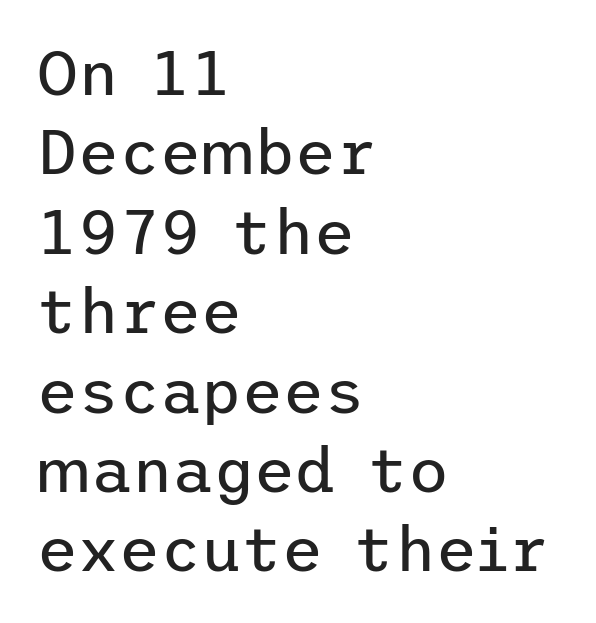
No heavy texture on the line: the type isn't bold. What stands out about the letter spacing? Nothing — it is the standard amount. No feet cap the strokes, marking this as sans-serif type. Decoration check: the copy has no underline. These lines sit exactly where default settings would place them. Compared with a centered layout, this one pins lines to the left instead.
